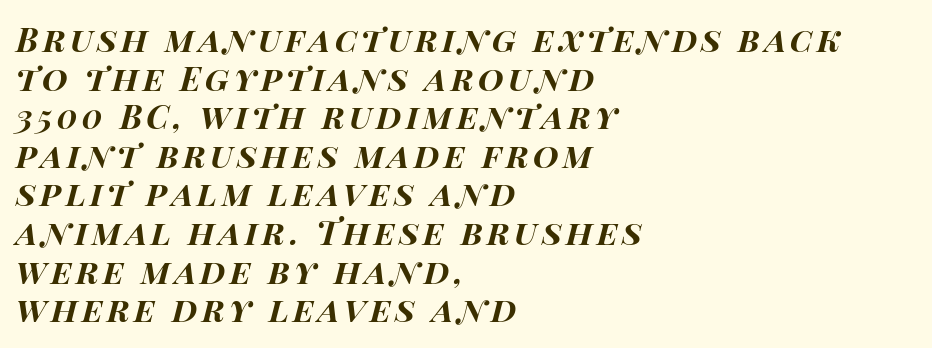
{"italic": "yes", "lean": "right", "slant_degrees": 15, "bold": "yes", "weight": "bold", "width": "wide", "stroke_contrast": "high", "x_height": "large", "monospaced": "no", "underline": "no", "align": "left", "line_spacing_ratio": 1.17, "glyph_px": 33}
